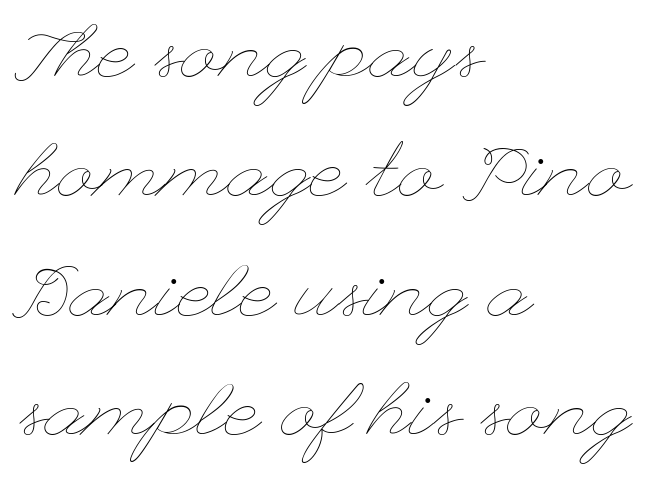
{"bold": "no", "weight": "thin", "width": "wide", "stroke_contrast": "low", "x_height": "small", "underline": "no", "align": "left", "line_spacing": "normal", "line_spacing_ratio": 1.55, "letter_spacing": "normal", "letter_spacing_em": 0.0, "glyph_px": 77}
